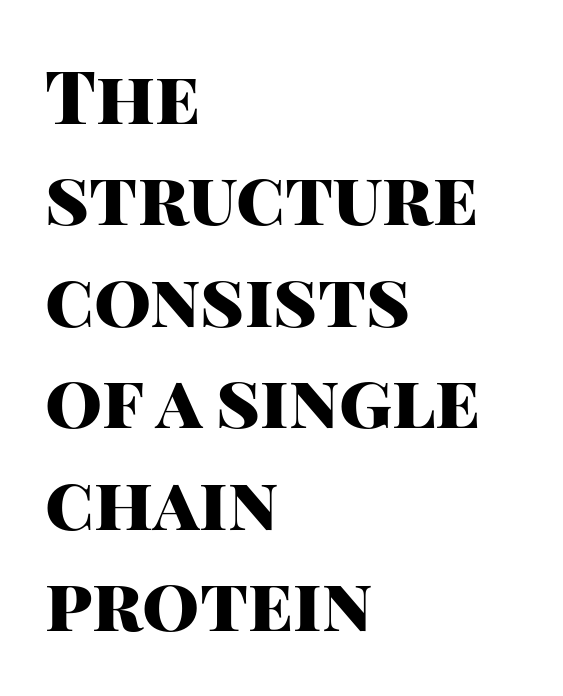
{"serif": "no", "italic": "no", "bold": "yes", "weight": "heavy", "width": "normal", "stroke_contrast": "high", "x_height": "large", "monospaced": "no", "underline": "no", "align": "left", "line_spacing": "normal", "line_spacing_ratio": 1.39, "letter_spacing": "normal", "letter_spacing_em": 0.0, "glyph_px": 73}
